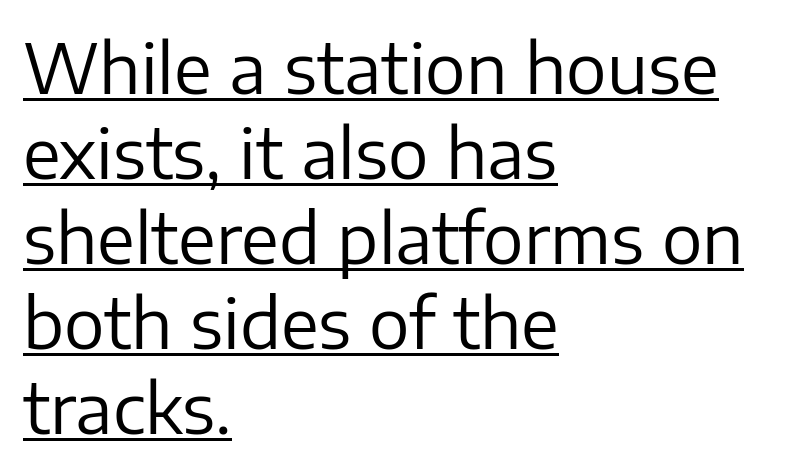
Q: Is the text bold? A: No.
Q: Is the text italic (slanted)? A: No, it is upright.
Q: Is the typeface a serif or a sans-serif typeface? A: Sans-serif.
Q: Is the text underlined? A: Yes.
Q: How is the paragraph aligned? A: Left-aligned.
Q: Is the spacing between letters normal or unusually wide? A: Normal.
Q: Is the spacing between lines tight, normal or loose? A: Normal.
Q: Width (condensed, normal, or wide)? A: Normal.
Q: Stroke contrast? A: Low.
Q: x-height? A: Medium.
Q: Monospaced? A: No.
